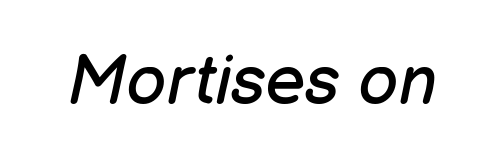
Here the designer chose a conventional face with non-uniform glyph widths. The tracking reads as untouched default to a designer's eye. Clear beneath every line of the passage. Weight: not bold — regular or lighter. Designer's note — italics engaged.
